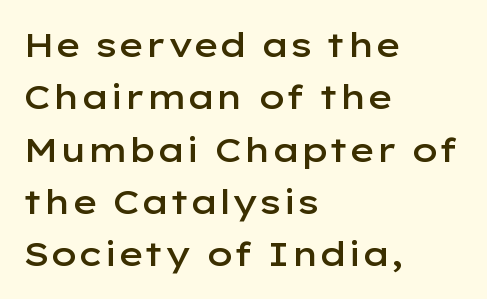
{"serif": "no", "italic": "no", "bold": "semi", "weight": "semibold", "width": "wide", "stroke_contrast": "low", "x_height": "medium", "monospaced": "no", "underline": "no", "align": "left", "line_spacing": "normal", "line_spacing_ratio": 1.54, "letter_spacing": "normal", "letter_spacing_em": 0.0, "glyph_px": 34}
